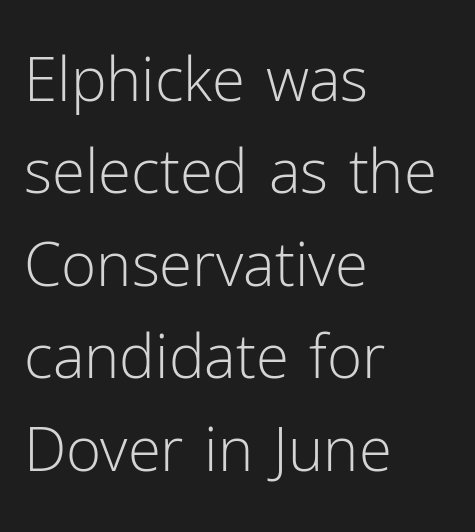
A classic flush-left, rag-right setting is used for this passage. Heft: none added — not bold. A normal amount of white space separates one row of letters from the next. This is the regular roman posture of the typeface.
